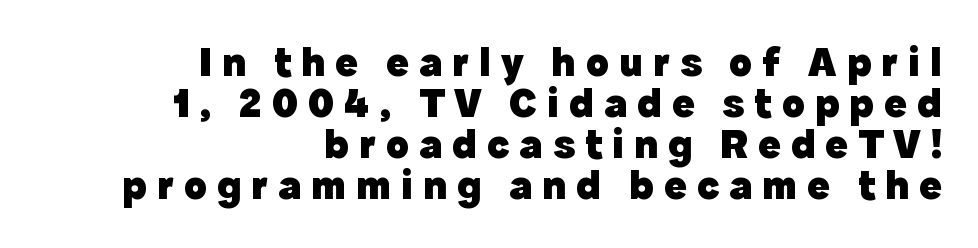
Q: Is the text bold? A: Yes.
Q: Is the text italic (slanted)? A: No, it is upright.
Q: Is the typeface a serif or a sans-serif typeface? A: Sans-serif.
Q: Is the text underlined? A: No.
Q: How is the paragraph aligned? A: Right-aligned.
Q: Is the spacing between letters normal or unusually wide? A: Unusually wide.
Q: Is the spacing between lines tight, normal or loose? A: Tight.
Q: Width (condensed, normal, or wide)? A: Normal.
Q: x-height? A: Medium.
Q: Monospaced? A: No.
